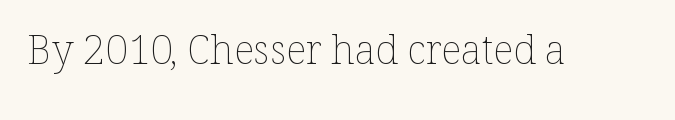
{"italic": "no", "bold": "no", "weight": "thin", "width": "normal", "stroke_contrast": "low", "x_height": "medium", "monospaced": "no", "underline": "no", "letter_spacing": "normal", "letter_spacing_em": 0.0, "glyph_px": 40}
